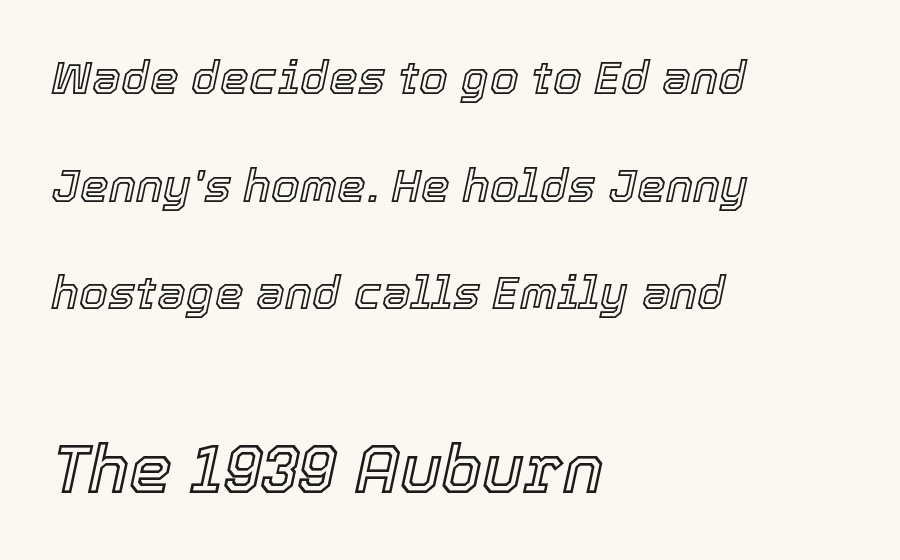
Q: Is the text italic (slanted)? A: Yes, it leans right by about 12 degrees.
Q: Is the text underlined? A: No.
Q: How is the paragraph aligned? A: Left-aligned.
Q: Is the spacing between letters normal or unusually wide? A: Normal.
Q: Is the spacing between lines tight, normal or loose? A: Loose.
Q: Which block of text is set in a larger size, the first (top) or the second (bottom)? A: The second (bottom) one.
Q: Width (condensed, normal, or wide)? A: Normal.
Q: x-height? A: Medium.
Q: Monospaced? A: No.
